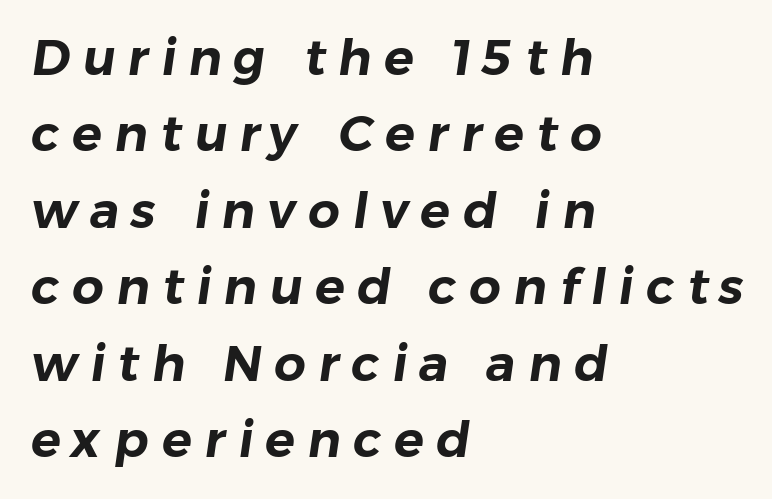
The designer left line spacing at the default. The face used here is a sans, in the tradition of grotesques and geometrics. Unmarked baselines from the first word to the last. Is this a fixed-width face? No — the glyphs have proportional, varying widths. Every row of glyphs begins at an identical x-position on the left. Honestly, the letter spacing is so wide it's the main thing you notice.
